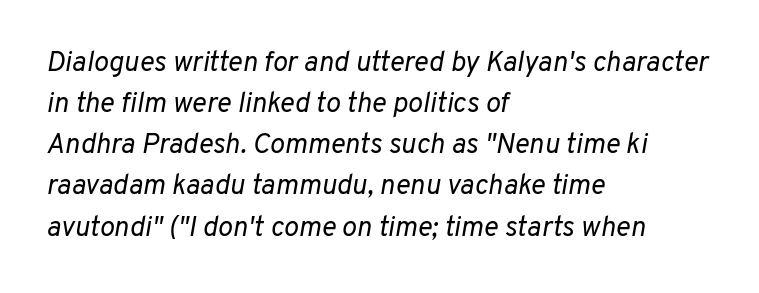
Q: Is the text bold? A: No.
Q: Is the text italic (slanted)? A: Yes, it leans right by about 10 degrees.
Q: Is the text underlined? A: No.
Q: How is the paragraph aligned? A: Left-aligned.
Q: Is the spacing between letters normal or unusually wide? A: Normal.
Q: Is the spacing between lines tight, normal or loose? A: Normal.
Q: Width (condensed, normal, or wide)? A: Normal.
Q: Stroke contrast? A: Low.
Q: x-height? A: Medium.
Q: Monospaced? A: No.
